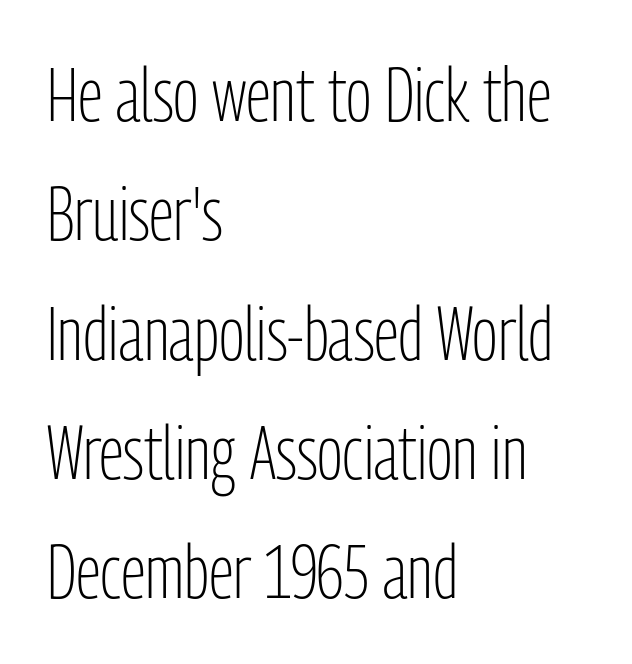
Is the letter spacing exaggerated? No — it looks like the ordinary default. Is the type heavy? It reads as light-to-regular instead. Descender tails drop into unmarked territory. Spacing verdict: proportional, widths tailored to each character.
